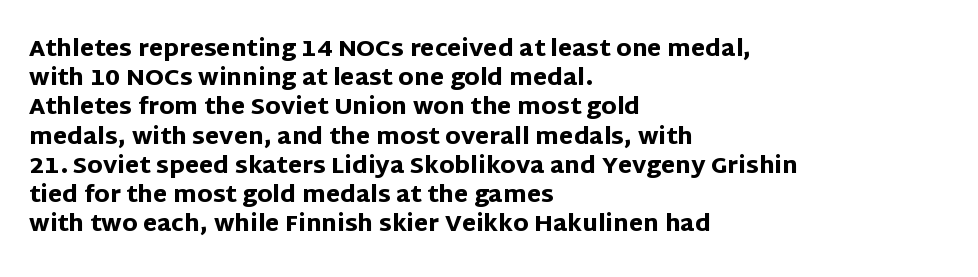
Q: Is the text bold? A: Yes.
Q: Is the text italic (slanted)? A: No, it is upright.
Q: Is the text underlined? A: No.
Q: How is the paragraph aligned? A: Left-aligned.
Q: Is the spacing between letters normal or unusually wide? A: Normal.
Q: Is the spacing between lines tight, normal or loose? A: Normal.
